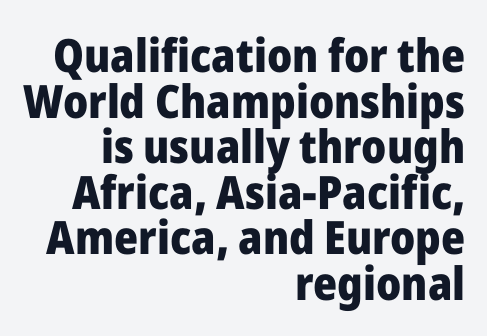
{"serif": "no", "italic": "no", "bold": "yes", "weight": "heavy", "width": "normal", "stroke_contrast": "low", "x_height": "medium", "monospaced": "no", "underline": "no", "align": "right", "line_spacing": "tight", "line_spacing_ratio": 0.99, "letter_spacing": "normal", "letter_spacing_em": 0.0, "glyph_px": 46}
